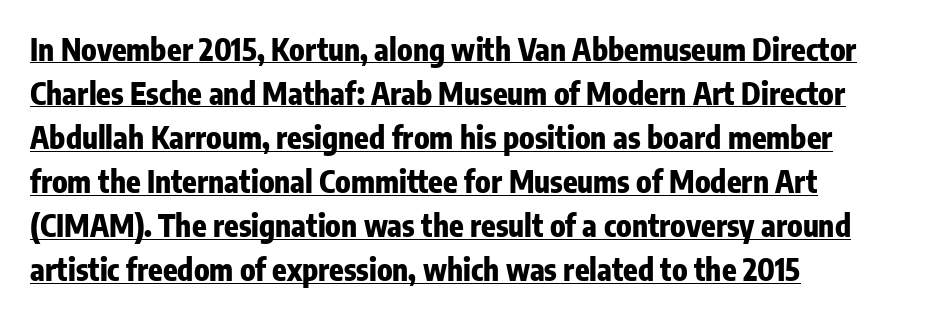
{"serif": "no", "italic": "no", "bold": "yes", "weight": "heavy", "width": "condensed", "stroke_contrast": "low", "x_height": "medium", "monospaced": "no", "underline": "yes", "align": "left", "line_spacing": "normal", "line_spacing_ratio": 1.47, "letter_spacing": "normal", "letter_spacing_em": 0.0, "glyph_px": 30}
